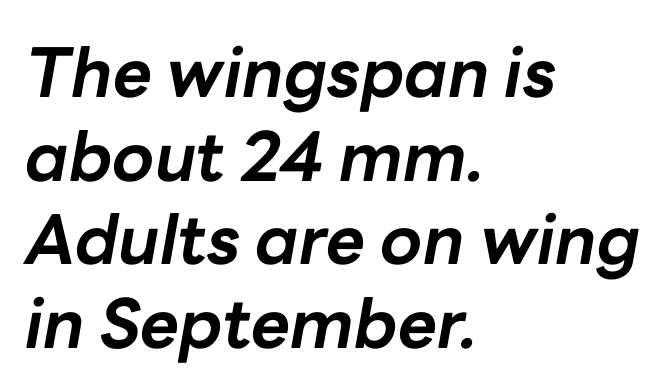
The letters are bold, with thick, heavy strokes. Letter spacing: default. The passage shown is not underscored anywhere. Do the characters align in a grid? No, the font is proportional.
